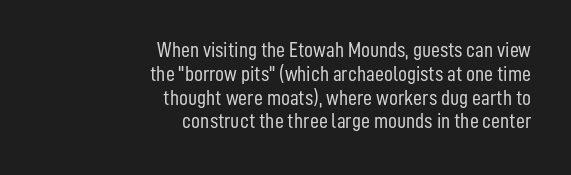
Compared with a flush-left layout, this one pins lines to the opposite, right side. Honestly, there is no underline to notice here at all. You could barely slide anything between these rows. No letter is thick-stroked: the sample isn't bold.
